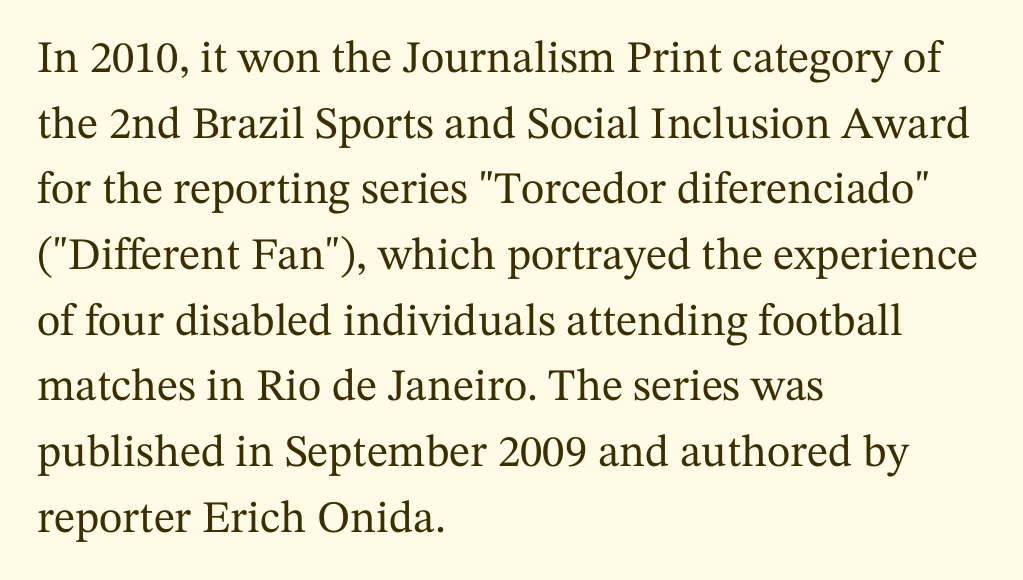
The image shows 45 px serif type, upright; set left-aligned, normal line spacing (1.46x), normal letter spacing, not underlined; medium stroke contrast and a medium x-height.
